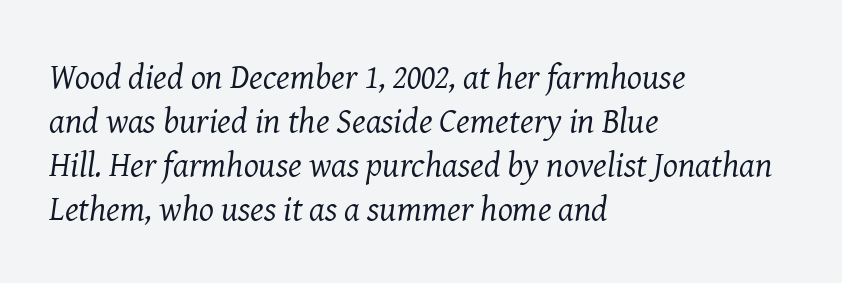
{"serif": "yes", "italic": "yes", "lean": "right", "slant_degrees": 8, "bold": "no", "weight": "regular", "width": "normal", "stroke_contrast": "medium", "x_height": "medium", "monospaced": "no", "underline": "no", "align": "left", "line_spacing": "normal", "line_spacing_ratio": 1.26, "letter_spacing": "normal", "letter_spacing_em": 0.0, "glyph_px": 35}
